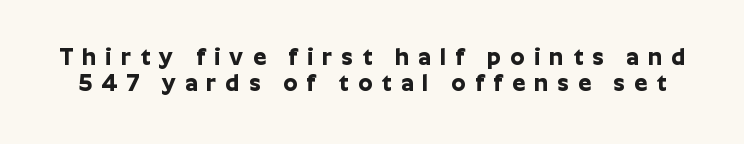
Closely set lines give the paragraph a compact silhouette. Letter spacing: wide. It's the straight-up-and-down kind of type. Its strokes are broad and dark, the hallmark of bold type.
